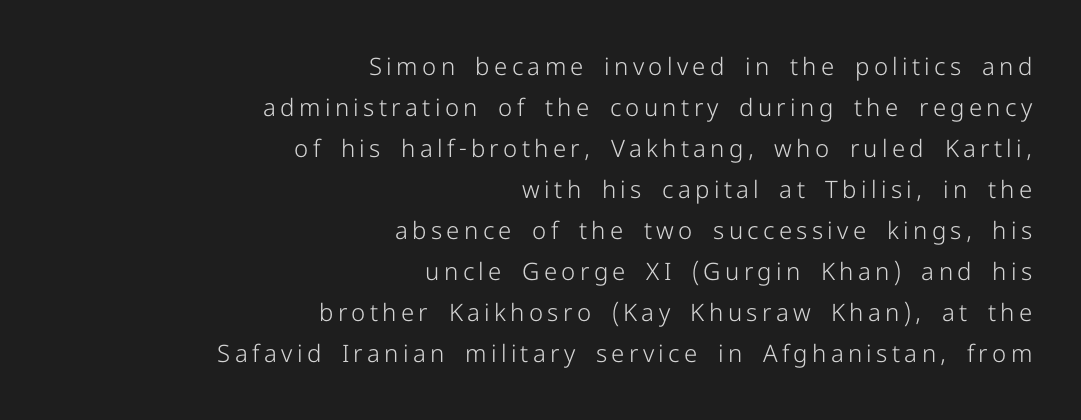
Q: Is the text bold? A: No.
Q: Is the text italic (slanted)? A: No, it is upright.
Q: Is the text underlined? A: No.
Q: How is the paragraph aligned? A: Right-aligned.
